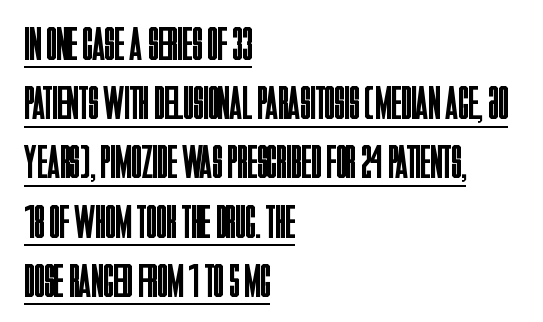
Q: Is the text bold? A: No.
Q: Is the text italic (slanted)? A: No, it is upright.
Q: Is the typeface a serif or a sans-serif typeface? A: Sans-serif.
Q: Is the text underlined? A: Yes.
Q: How is the paragraph aligned? A: Left-aligned.
Q: Is the spacing between letters normal or unusually wide? A: Normal.
Q: Is the spacing between lines tight, normal or loose? A: Normal.
Q: Width (condensed, normal, or wide)? A: Condensed.
Q: Stroke contrast? A: Low.
Q: x-height? A: Large.
Q: Monospaced? A: No.
